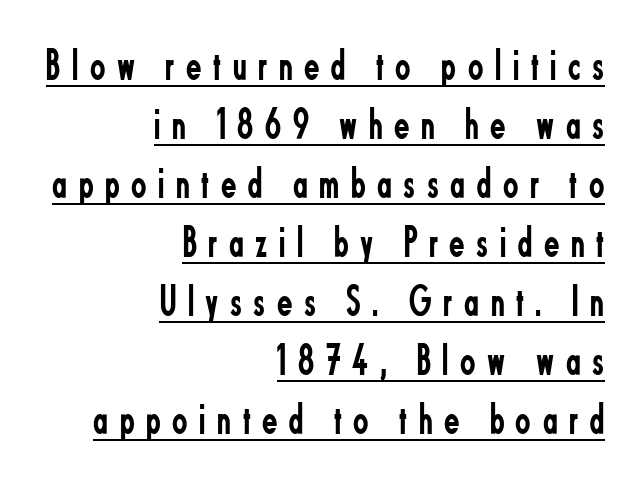
Q: Is the text bold? A: No.
Q: Is the text italic (slanted)? A: No, it is upright.
Q: Is the typeface a serif or a sans-serif typeface? A: Sans-serif.
Q: Is the text underlined? A: Yes.
Q: How is the paragraph aligned? A: Right-aligned.
Q: Is the spacing between letters normal or unusually wide? A: Unusually wide.
Q: Is the spacing between lines tight, normal or loose? A: Normal.
Q: Width (condensed, normal, or wide)? A: Condensed.
Q: Stroke contrast? A: Low.
Q: x-height? A: Small.
Q: Monospaced? A: No.
